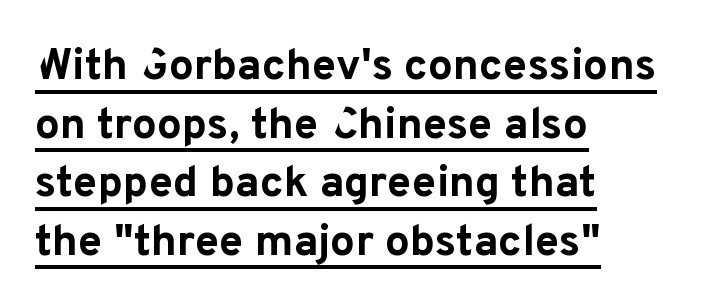
Q: Is the text bold? A: Yes.
Q: Is the text italic (slanted)? A: No, it is upright.
Q: Is the typeface a serif or a sans-serif typeface? A: Sans-serif.
Q: Is the text underlined? A: Yes.
Q: How is the paragraph aligned? A: Left-aligned.
Q: Is the spacing between letters normal or unusually wide? A: Normal.
Q: Is the spacing between lines tight, normal or loose? A: Normal.
Q: Width (condensed, normal, or wide)? A: Normal.
Q: Stroke contrast? A: Low.
Q: x-height? A: Medium.
Q: Monospaced? A: No.
